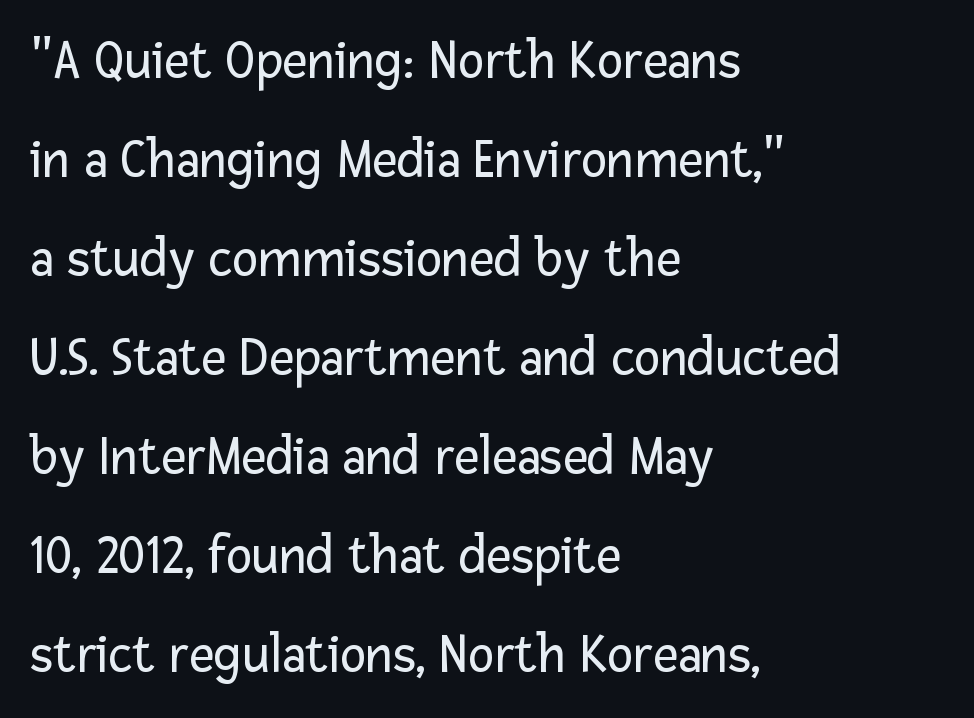
Do the letters lean? They stand straight. Each row of text sits above clean, open space. Regarding serifs, this sample does without them. Left-aligned paragraph, ragged on the right.
